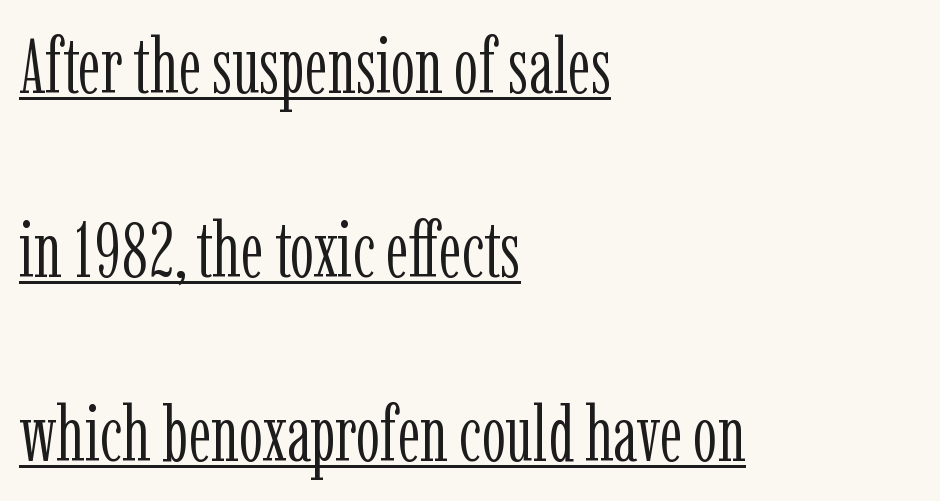
Q: Is the text bold? A: No.
Q: Is the text italic (slanted)? A: No, it is upright.
Q: Is the typeface a serif or a sans-serif typeface? A: Serif.
Q: Is the text underlined? A: Yes.
Q: How is the paragraph aligned? A: Left-aligned.
Q: Is the spacing between letters normal or unusually wide? A: Normal.
Q: Is the spacing between lines tight, normal or loose? A: Loose.
Q: Width (condensed, normal, or wide)? A: Condensed.
Q: Stroke contrast? A: Low.
Q: x-height? A: Medium.
Q: Monospaced? A: No.
